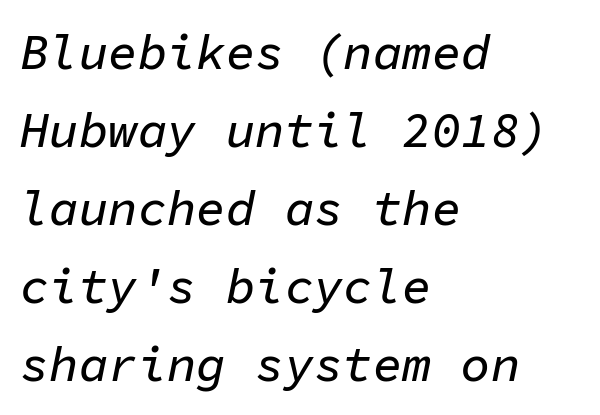
The image shows 49 px text type, italic (leaning right), monospaced; set left-aligned, normal line spacing (1.59x), normal letter spacing, not underlined; low stroke contrast and a medium x-height.
